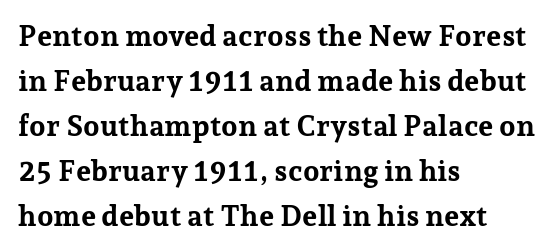
Heavy, bold letterforms. The letterforms sit shoulder to shoulder at normal distance. The text was rendered using a seriffed face with decorative stroke endings. The lettering stays uniformly vertical, giving the passage a roman look. The space beneath each line is pristine and unruled.
